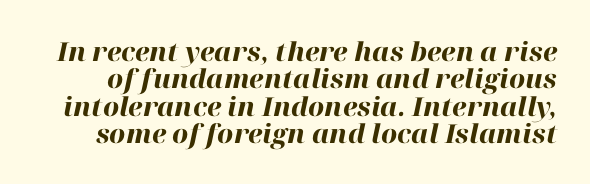
{"italic": "yes", "lean": "right", "slant_degrees": 12, "bold": "yes", "underline": "no", "line_spacing": "tight", "line_spacing_ratio": 1.05, "letter_spacing": "normal", "letter_spacing_em": 0.0, "glyph_px": 26}
